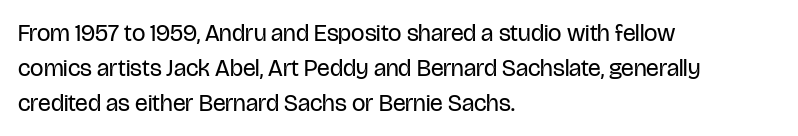
The image shows 24 px text type, upright; set left-aligned, normal line spacing (1.45x), normal letter spacing, not underlined.
